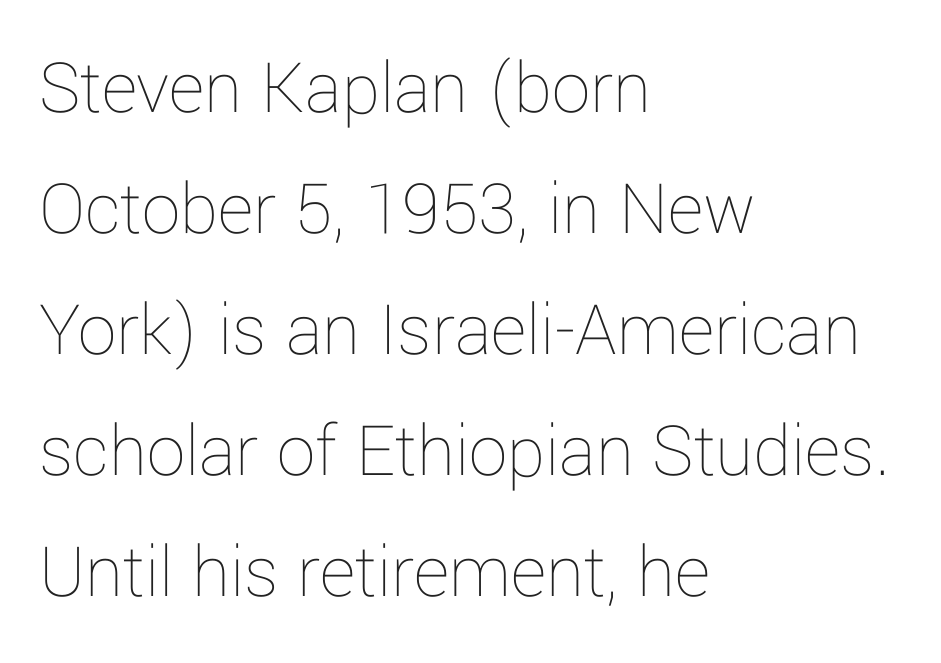
The image shows 77 px thin type, upright; set left-aligned, normal line spacing (1.57x), normal letter spacing, not underlined; low stroke contrast and a medium x-height.
